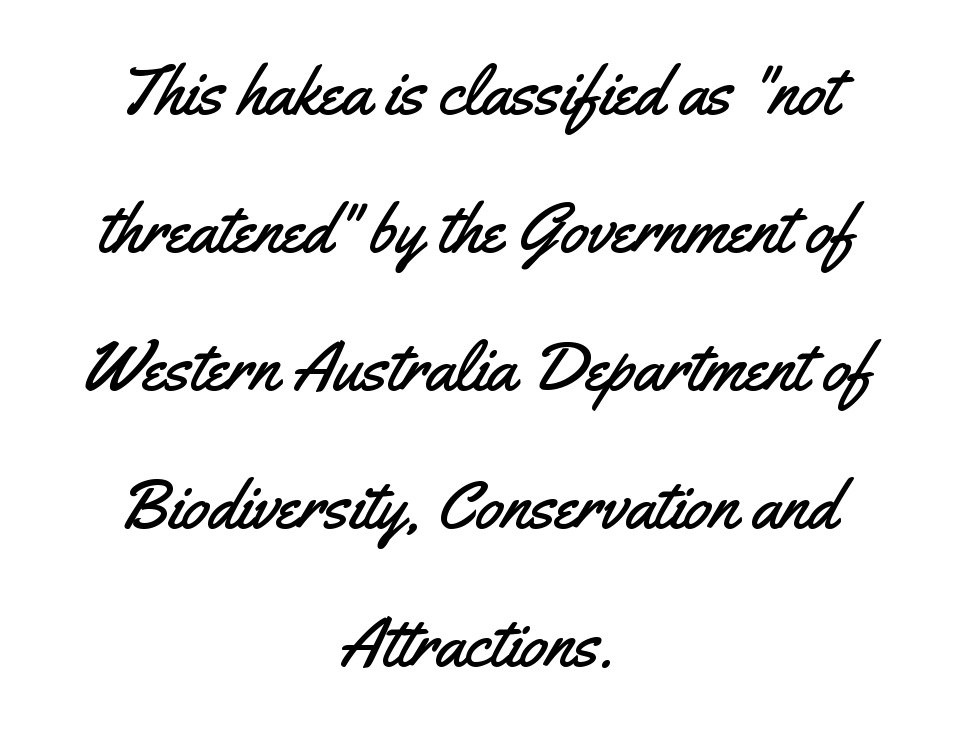
I'd call this a sans setting — the letters go barefoot. Nobody drew a line under any word here. Note the varied advance widths — an 'i' is clearly narrower than an 'm'. This sample is center-justified, so both line endings float freely. Rows of type keep a wide berth in the vertical direction.
